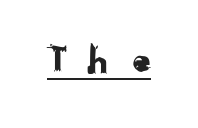
A rule runs beneath these lines of type. Note the varied advance widths — an 'i' is clearly narrower than an 'm'. The face used here is rendered with a markedly widened letterfit. You can tell from the bare stems that sans-serif type was used.
